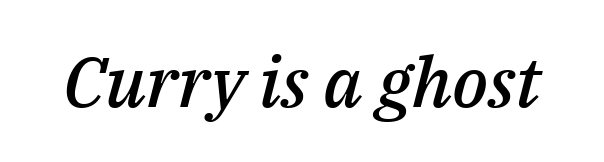
Q: Is the text bold? A: Semi-bold.
Q: Is the text italic (slanted)? A: Yes, it leans right by about 14 degrees.
Q: Is the text underlined? A: No.
Q: Is the spacing between letters normal or unusually wide? A: Normal.
Q: Width (condensed, normal, or wide)? A: Normal.
Q: Stroke contrast? A: Medium.
Q: x-height? A: Medium.
Q: Monospaced? A: No.
